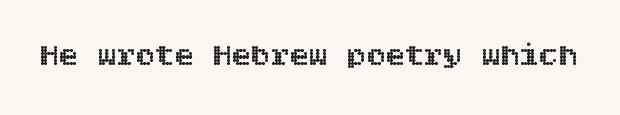
The space beneath each line is pristine and unruled. Does the lettering tilt? It doesn't — this is upright. The letters sit at their default tracking, neither squeezed nor spread.
